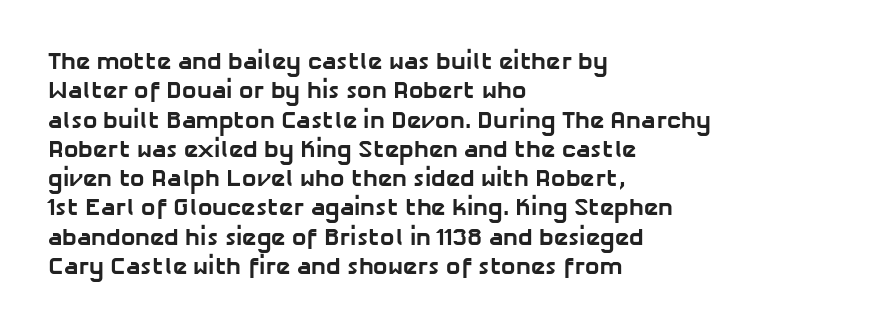
{"bold": "yes", "underline": "no", "align": "left", "line_spacing_ratio": 1.22, "letter_spacing": "normal", "letter_spacing_em": 0.0, "glyph_px": 24}
